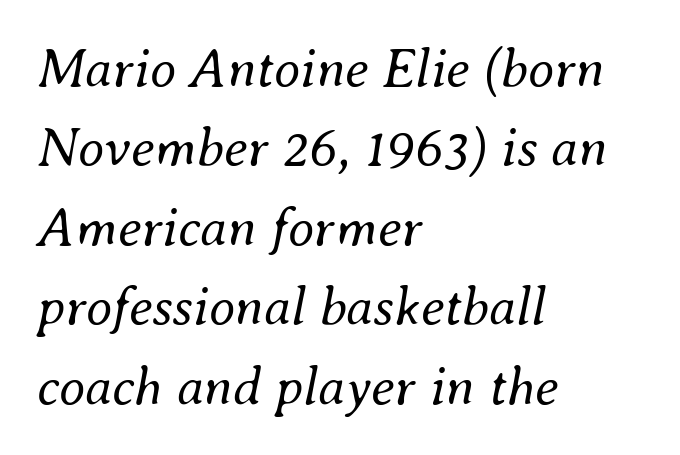
Q: Is the text bold? A: No.
Q: Is the text italic (slanted)? A: Yes, it leans right by about 8 degrees.
Q: Is the text underlined? A: No.
Q: How is the paragraph aligned? A: Left-aligned.
Q: Is the spacing between letters normal or unusually wide? A: Normal.
Q: Is the spacing between lines tight, normal or loose? A: Normal.
Q: Width (condensed, normal, or wide)? A: Normal.
Q: Stroke contrast? A: Medium.
Q: x-height? A: Small.
Q: Monospaced? A: No.
